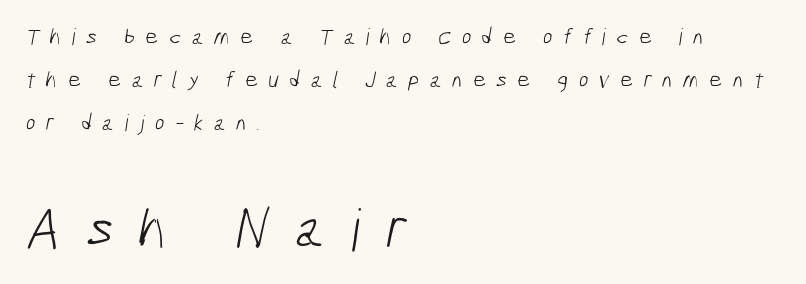
The image shows 58 px light, condensed sans-serif type; set left-aligned, line spacing 1.86x, unusually wide letter spacing (+0.44 em), not underlined; the second (bottom) block is 2.52x larger; low stroke contrast and a medium x-height.
